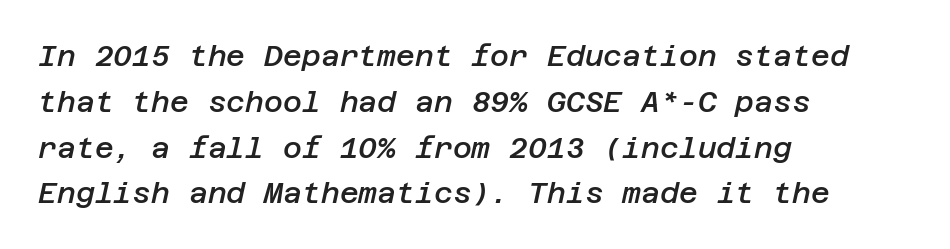
The image shows 29 px semibold type, italic (leaning right); set left-aligned, normal line spacing (1.58x), normal letter spacing, not underlined; low stroke contrast and a large x-height.
